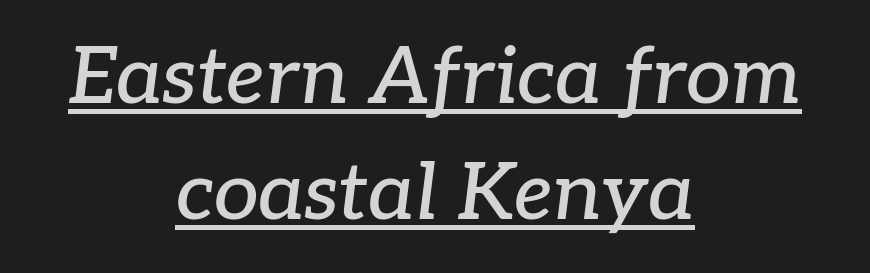
Q: Is the text italic (slanted)? A: Yes, it leans right by about 7 degrees.
Q: Is the typeface a serif or a sans-serif typeface? A: Serif.
Q: Is the text underlined? A: Yes.
Q: How is the paragraph aligned? A: Centered.
Q: Is the spacing between letters normal or unusually wide? A: Normal.
Q: Is the spacing between lines tight, normal or loose? A: Normal.
Q: Width (condensed, normal, or wide)? A: Normal.
Q: Stroke contrast? A: Low.
Q: x-height? A: Medium.
Q: Monospaced? A: No.
